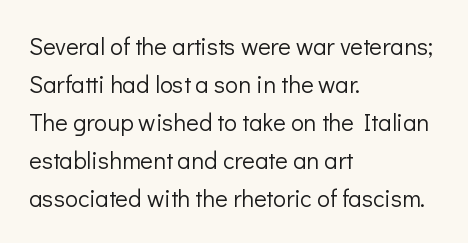
Q: Is the text bold? A: No.
Q: Is the text italic (slanted)? A: No, it is upright.
Q: Is the text underlined? A: No.
Q: How is the paragraph aligned? A: Left-aligned.
Q: Is the spacing between letters normal or unusually wide? A: Normal.
Q: Is the spacing between lines tight, normal or loose? A: Normal.
